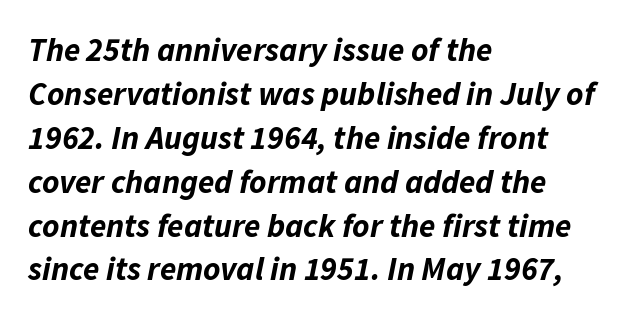
The image shows 33 px bold type, italic (leaning right); set left-aligned, normal line spacing (1.33x), normal letter spacing, not underlined; low stroke contrast and a medium x-height.
